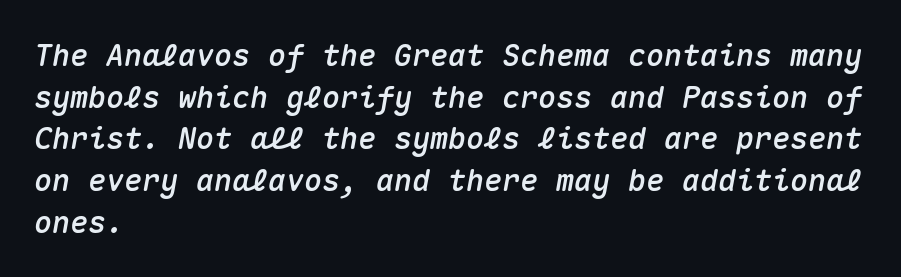
The image shows 30 px text type, italic (leaning right), monospaced; set left-aligned, normal line spacing (1.39x), normal letter spacing, not underlined; medium stroke contrast and a medium x-height.
